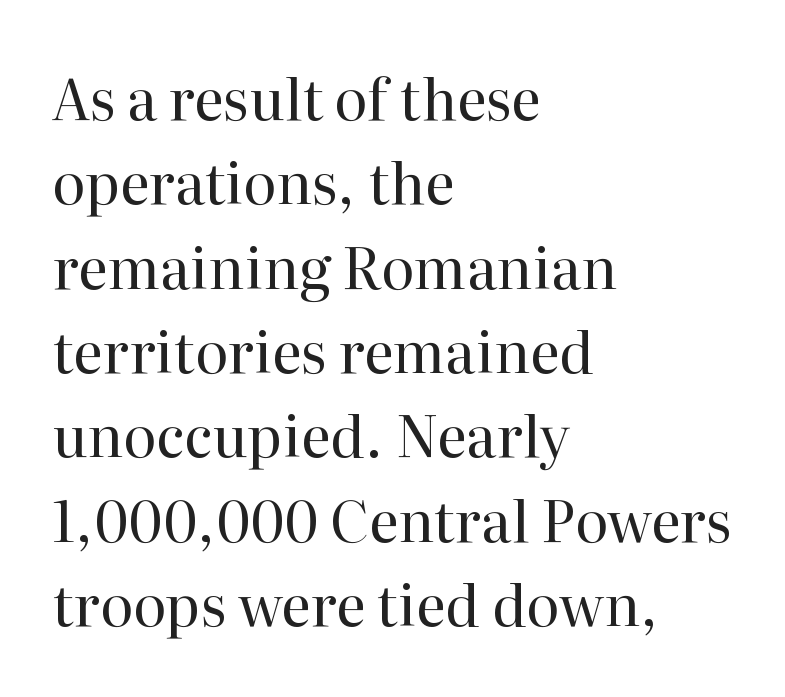
The image shows 57 px regular-weight serif type, upright; set left-aligned, normal line spacing (1.48x), normal letter spacing, not underlined; high stroke contrast and a medium x-height.
